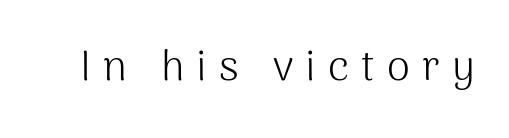
{"serif": "no", "italic": "no", "bold": "no", "weight": "light", "width": "normal", "stroke_contrast": "medium", "x_height": "medium", "monospaced": "no", "underline": "no", "letter_spacing": "wide", "letter_spacing_em": 0.29, "glyph_px": 42}
